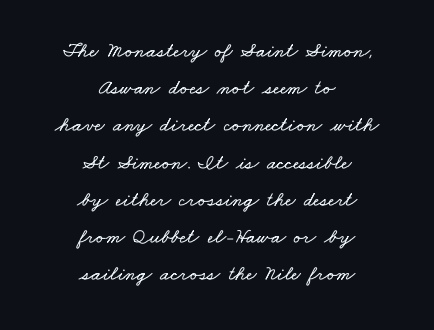
Q: Is the text underlined? A: No.
Q: How is the paragraph aligned? A: Centered.
Q: Is the spacing between letters normal or unusually wide? A: Normal.
